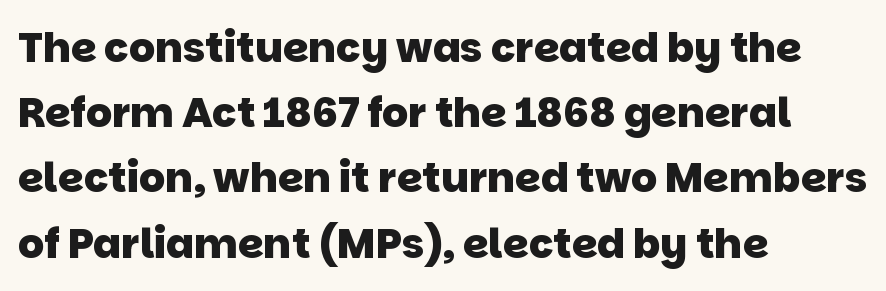
{"serif": "no", "bold": "yes", "weight": "heavy", "width": "normal", "stroke_contrast": "low", "x_height": "large", "monospaced": "no", "underline": "no", "align": "left", "line_spacing": "normal", "line_spacing_ratio": 1.59, "letter_spacing": "normal", "letter_spacing_em": 0.0, "glyph_px": 41}
